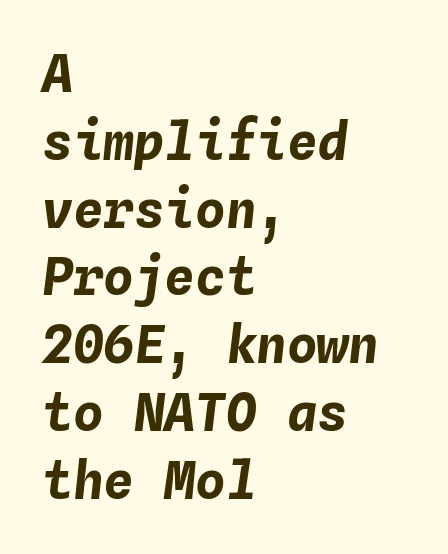
Q: Is the text bold? A: Yes.
Q: Is the text italic (slanted)? A: Yes, it leans right by about 4 degrees.
Q: Is the text underlined? A: No.
Q: How is the paragraph aligned? A: Left-aligned.
Q: Is the spacing between letters normal or unusually wide? A: Normal.
Q: Is the spacing between lines tight, normal or loose? A: Normal.
Q: Width (condensed, normal, or wide)? A: Normal.
Q: Stroke contrast? A: Low.
Q: x-height? A: Medium.
Q: Monospaced? A: Yes.
